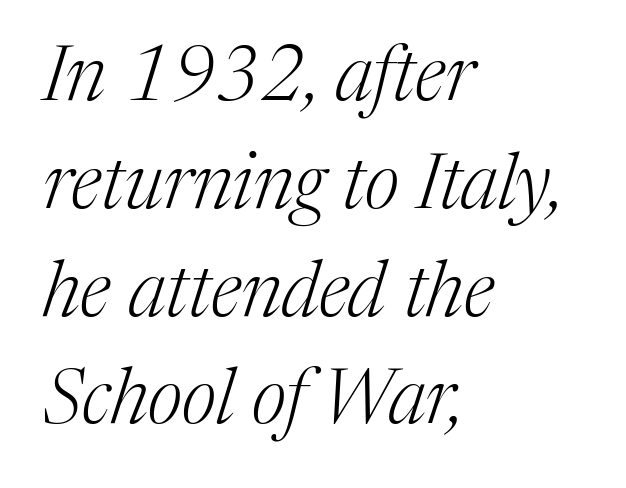
Q: Is the text bold? A: No.
Q: Is the text italic (slanted)? A: Yes, it leans right by about 17 degrees.
Q: Is the typeface a serif or a sans-serif typeface? A: Serif.
Q: Is the text underlined? A: No.
Q: How is the paragraph aligned? A: Left-aligned.
Q: Is the spacing between letters normal or unusually wide? A: Normal.
Q: Is the spacing between lines tight, normal or loose? A: Normal.
Q: Width (condensed, normal, or wide)? A: Normal.
Q: Stroke contrast? A: Medium.
Q: x-height? A: Medium.
Q: Monospaced? A: No.
